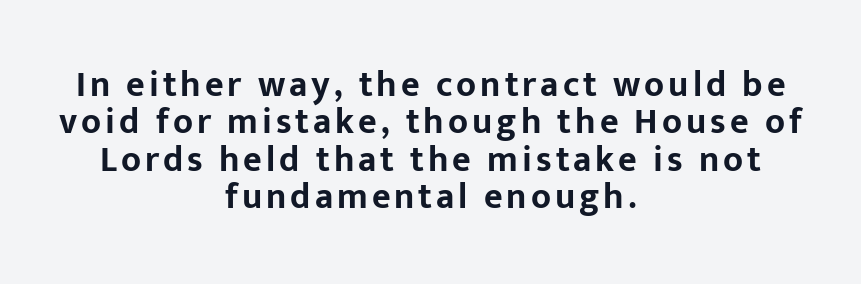
{"serif": "no", "italic": "no", "bold": "yes", "weight": "bold", "width": "normal", "stroke_contrast": "low", "x_height": "medium", "monospaced": "no", "underline": "no", "align": "center", "line_spacing": "tight", "line_spacing_ratio": 1.04, "glyph_px": 36}
